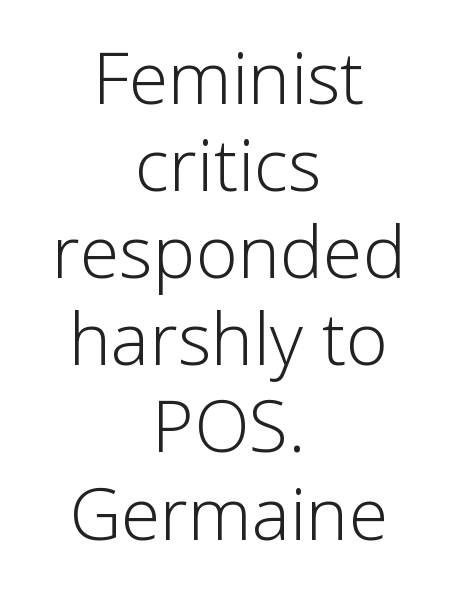
This is roman type, the default non-slanted kind. Spacing verdict: proportional, widths tailored to each character. The space directly below the letters is spotless. Is the block centered? Yes — each line is placed symmetrically about the middle. Between one letter and the next there's only the usual sliver of space.
